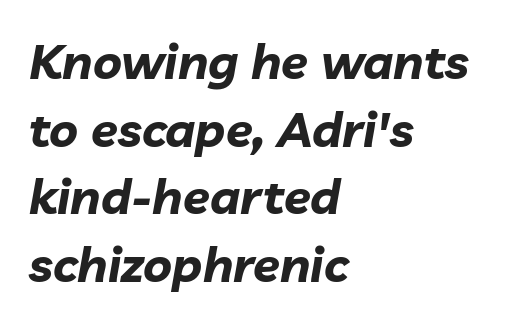
Honestly, the row spacing looks completely unremarkable. The letters advance in unequal steps, a hallmark of proportional type. Typesetter's note: full bold, strokes at maximum text heaviness. Typeset ragged right — the left edge is the straight one. The gap between lines stays unmarked.
